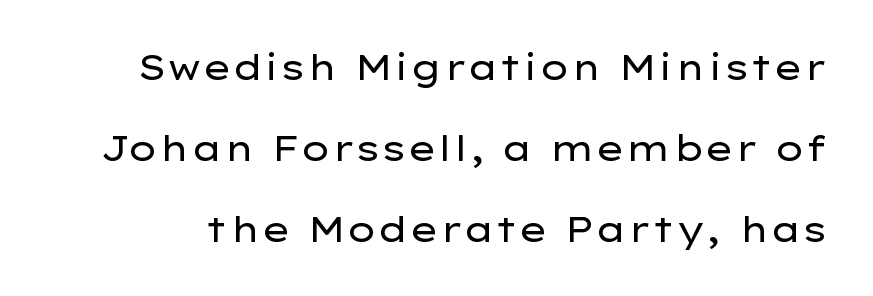
{"serif": "no", "italic": "no", "bold": "no", "weight": "regular", "width": "wide", "stroke_contrast": "low", "x_height": "medium", "monospaced": "no", "underline": "no", "line_spacing": "loose", "line_spacing_ratio": 2.31, "letter_spacing": "normal", "letter_spacing_em": 0.0, "glyph_px": 35}
